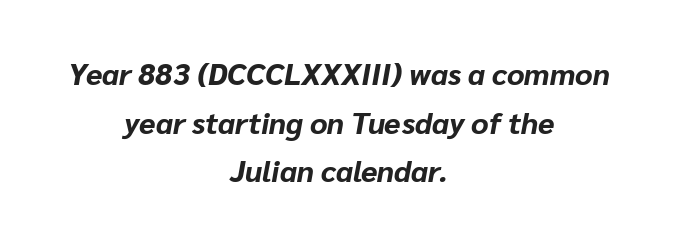
Caption: multi-line text, centered on the measure. These lines were composed using italics. Typographic density is high because the face is bold. Notice how descenders clear the ascenders below comfortably — that's standard leading.
